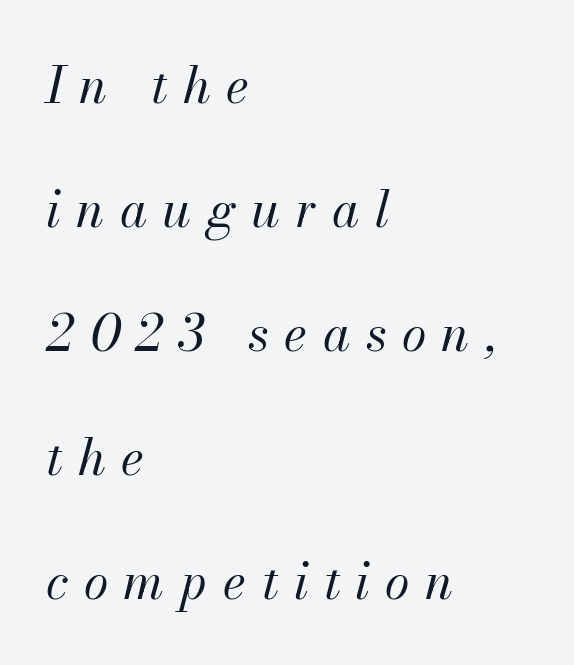
What's the leading like? Stretched, with rows far apart. This sample is left-justified, so line endings fall wherever the words run out. There is plenty of visible air inserted between adjacent glyphs. Is the type slanted? Yes — the strokes lean at a clear angle. Just letters on the line, the space beneath them empty. Note the varied advance widths — an 'i' is clearly narrower than an 'm'.
